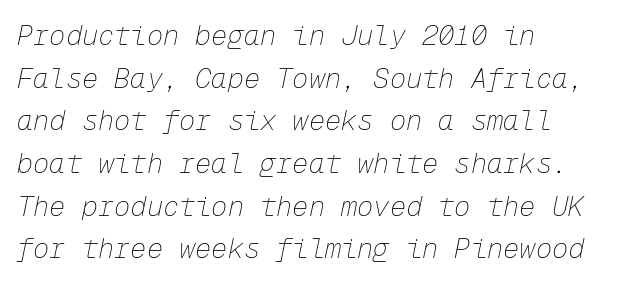
Q: Is the text bold? A: No.
Q: Is the text italic (slanted)? A: Yes, it leans right by about 12 degrees.
Q: Is the text underlined? A: No.
Q: How is the paragraph aligned? A: Left-aligned.
Q: Is the spacing between letters normal or unusually wide? A: Normal.
Q: Is the spacing between lines tight, normal or loose? A: Normal.
